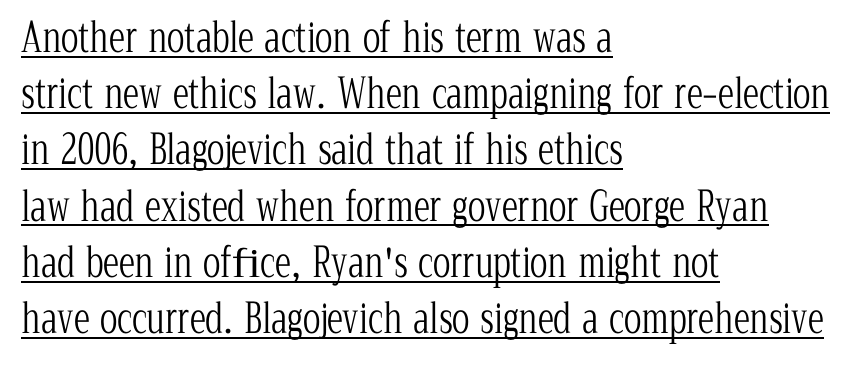
The image shows 41 px light, condensed serif type, upright; set left-aligned, normal line spacing (1.37x), normal letter spacing, underlined; low stroke contrast and a medium x-height.
